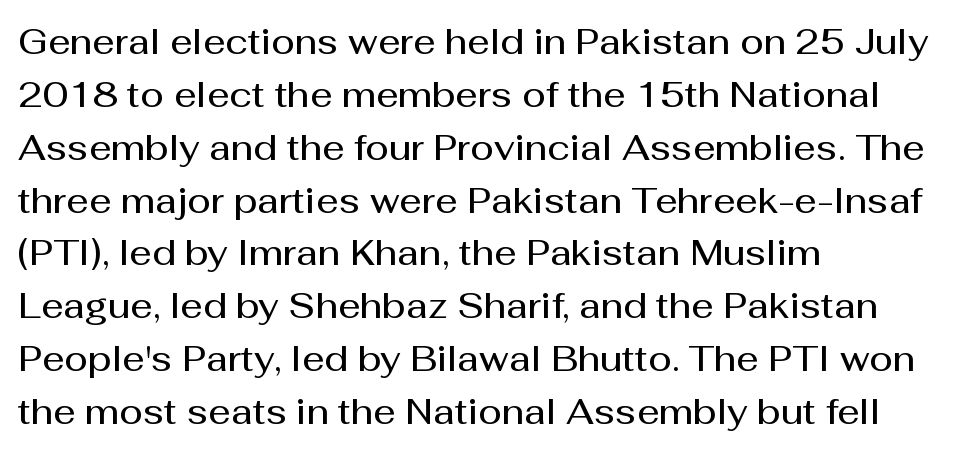
{"serif": "no", "italic": "no", "bold": "semi", "weight": "semibold", "width": "normal", "stroke_contrast": "medium", "x_height": "medium", "monospaced": "no", "underline": "no", "align": "left", "line_spacing": "normal", "line_spacing_ratio": 1.51, "letter_spacing": "normal", "letter_spacing_em": 0.0, "glyph_px": 35}
